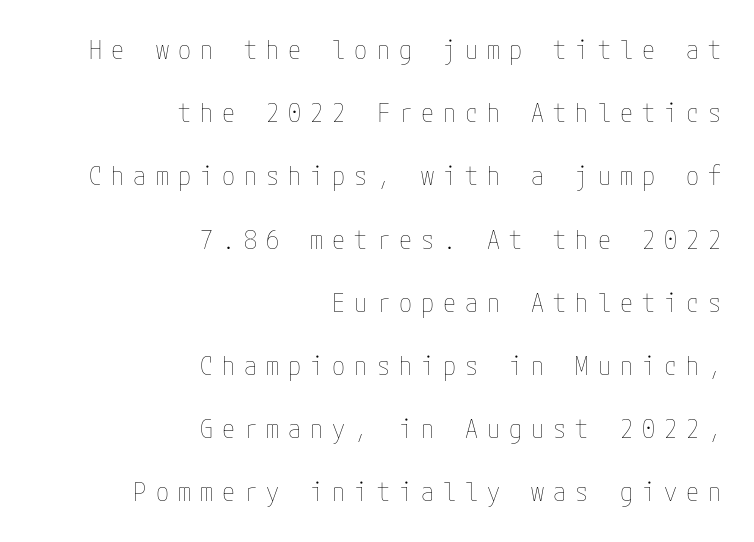
The image shows 26 px text type, upright; set right-aligned, loose line spacing (2.43x), unusually wide letter spacing (+0.35 em), not underlined.
